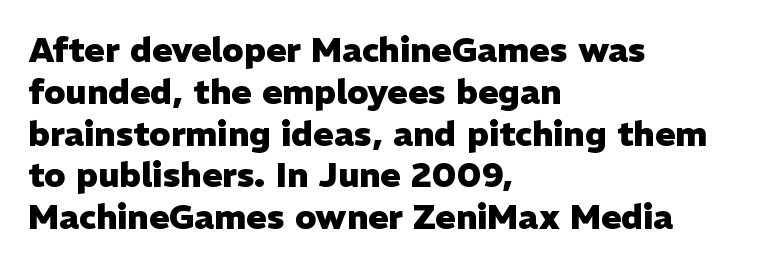
{"serif": "no", "italic": "no", "bold": "yes", "weight": "heavy", "width": "normal", "stroke_contrast": "low", "x_height": "medium", "monospaced": "no", "underline": "no", "align": "left", "line_spacing_ratio": 1.23, "letter_spacing": "normal", "letter_spacing_em": 0.0, "glyph_px": 34}
